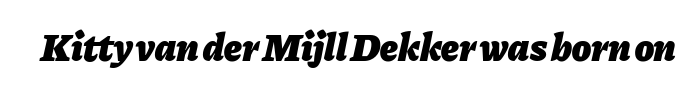
Q: Is the text bold? A: Yes.
Q: Is the text italic (slanted)? A: Yes, it leans right by about 11 degrees.
Q: Is the text underlined? A: No.
Q: Is the spacing between letters normal or unusually wide? A: Normal.
Q: Width (condensed, normal, or wide)? A: Normal.
Q: Stroke contrast? A: Low.
Q: x-height? A: Medium.
Q: Monospaced? A: No.
